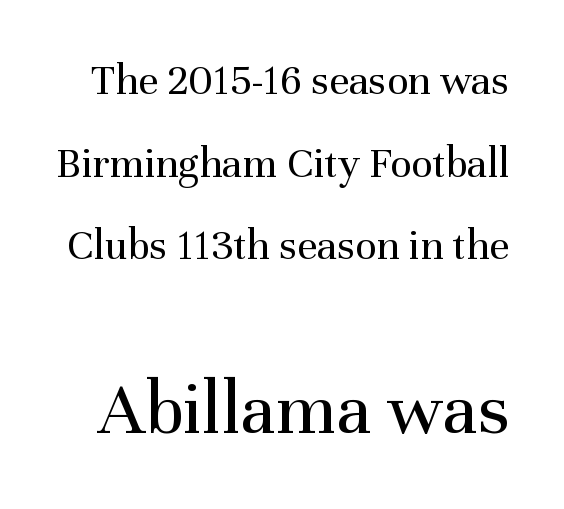
No heavy texture on the line: the type isn't bold. This sample uses a serif face. The zone under the glyphs is completely vacant. Each letter keeps its own natural width here, so spacing adapts to shape.
